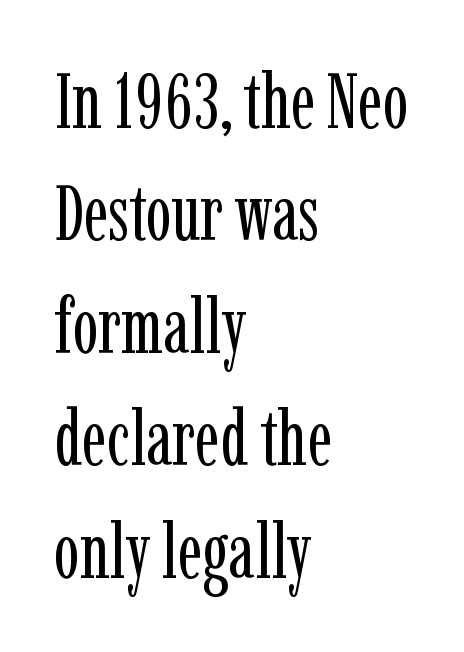
{"serif": "yes", "italic": "no", "bold": "no", "weight": "regular", "width": "condensed", "stroke_contrast": "low", "x_height": "medium", "monospaced": "no", "underline": "no", "align": "left", "line_spacing": "normal", "line_spacing_ratio": 1.46, "letter_spacing": "normal", "letter_spacing_em": 0.0, "glyph_px": 77}
